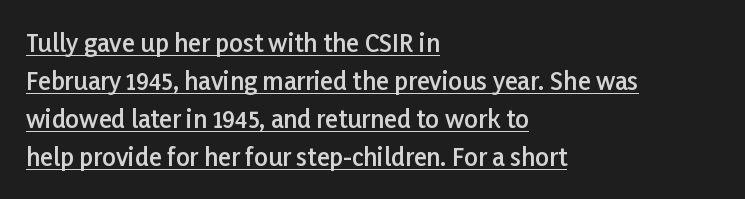
Horizontal alignment here is leftward, the default for most running prose. Line spacing here is normal. Firm but not heavy-handed strokes: this text is semibold. The letterforms sit shoulder to shoulder at normal distance. Underlining? Definitely there.
